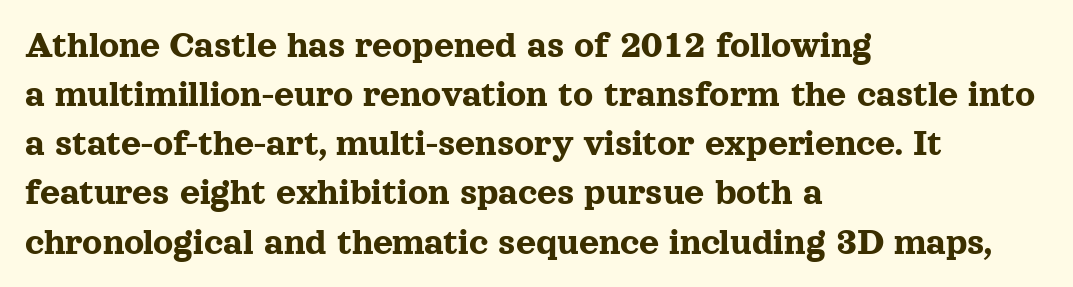
{"serif": "yes", "italic": "no", "width": "normal", "x_height": "medium", "monospaced": "no", "underline": "no", "align": "left", "line_spacing": "normal", "line_spacing_ratio": 1.26, "letter_spacing": "normal", "letter_spacing_em": 0.0, "glyph_px": 39}
